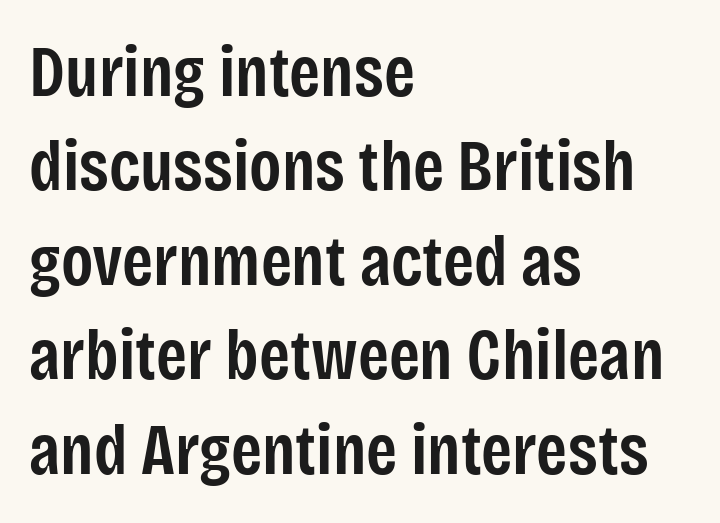
Descenders hang freely into open space. Which margin do the lines hug? The left one — the right edge is uneven. You could not count columns in this text — the font is proportionally spaced. Nope, no serifs anywhere on these letters.
